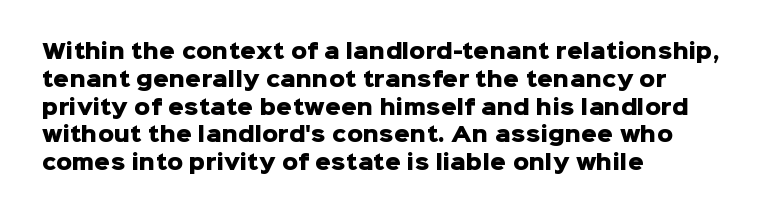
Is there any slant? The stems are plumb. Notice how thick the strokes are: this is what a full bold looks like. The vertical gap from one line to the next is medium. Leftover space on each line is placed entirely after the last word. The zone under the glyphs is completely vacant.
